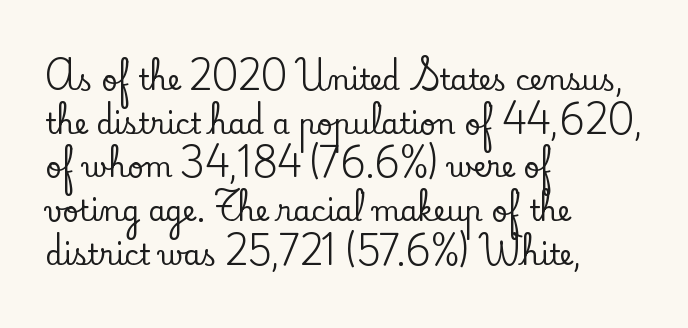
Q: Is the text italic (slanted)? A: No, it is upright.
Q: Is the typeface a serif or a sans-serif typeface? A: Serif.
Q: Is the text underlined? A: No.
Q: How is the paragraph aligned? A: Left-aligned.
Q: Is the spacing between letters normal or unusually wide? A: Normal.
Q: Is the spacing between lines tight, normal or loose? A: Normal.
Q: Width (condensed, normal, or wide)? A: Normal.
Q: Stroke contrast? A: Low.
Q: x-height? A: Small.
Q: Monospaced? A: No.
